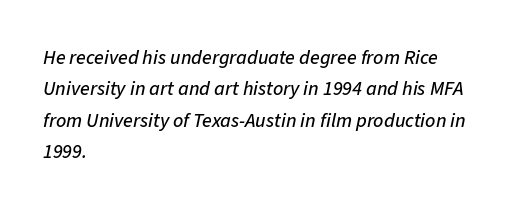
{"italic": "yes", "lean": "right", "slant_degrees": 11, "underline": "no", "align": "left", "line_spacing": "normal", "line_spacing_ratio": 1.57, "letter_spacing": "normal", "letter_spacing_em": 0.0, "glyph_px": 20}
